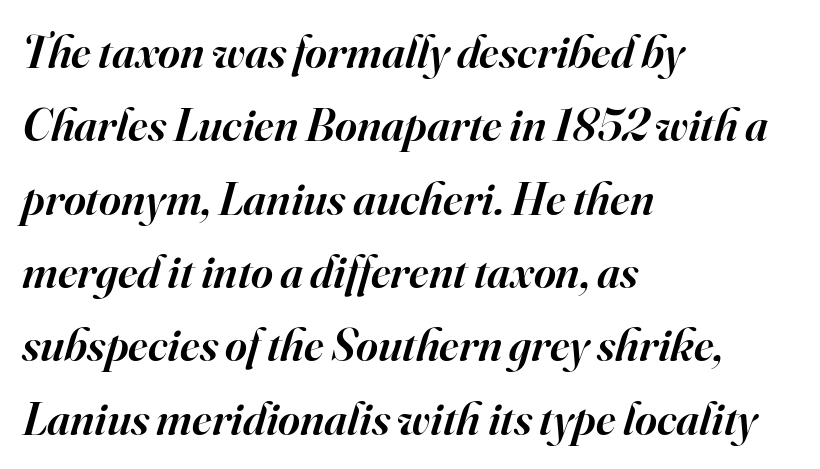
When letters slant like this, we call the style italic. These lines sit exactly where default settings would place them. The foot of each line stays bare and open. The type is set solid horizontally, with unmodified tracking.
